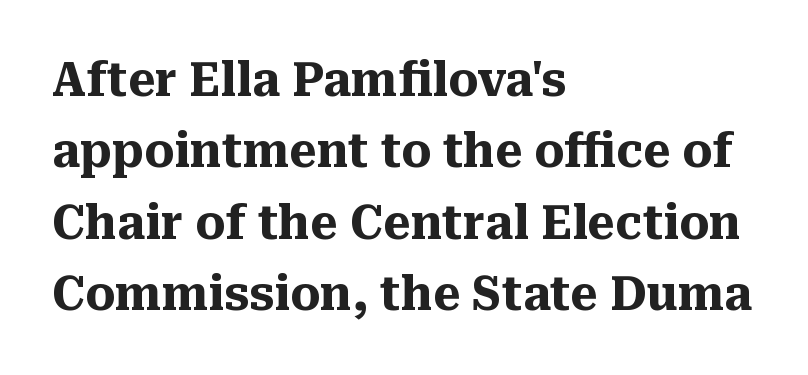
The image shows 47 px heavy serif type, upright; set left-aligned, normal line spacing (1.52x), normal letter spacing, not underlined; medium stroke contrast and a medium x-height.
